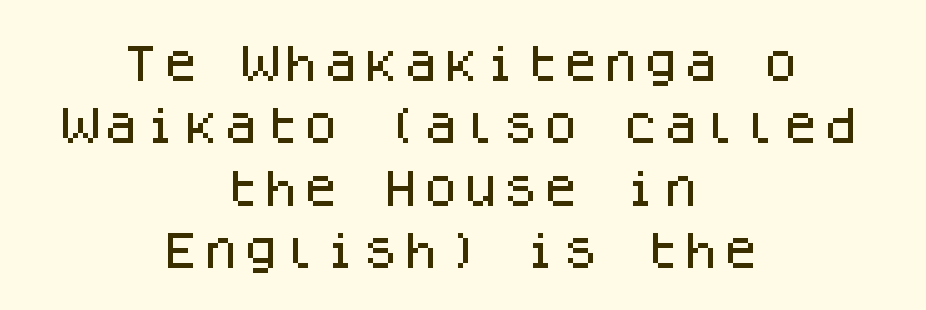
Q: Is the text italic (slanted)? A: No, it is upright.
Q: Is the typeface a serif or a sans-serif typeface? A: Sans-serif.
Q: Is the text underlined? A: No.
Q: How is the paragraph aligned? A: Centered.
Q: Is the spacing between letters normal or unusually wide? A: Normal.
Q: Is the spacing between lines tight, normal or loose? A: Normal.
Q: Width (condensed, normal, or wide)? A: Normal.
Q: Stroke contrast? A: Low.
Q: x-height? A: Large.
Q: Monospaced? A: Yes.
